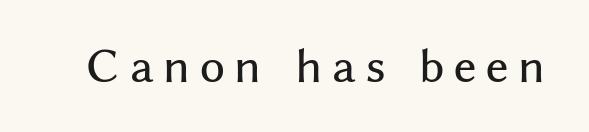
The image shows 43 px sans-serif type, upright; set unusually wide letter spacing (+0.23 em), not underlined; medium stroke contrast and a medium x-height.
